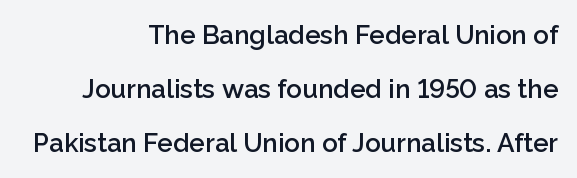
The image shows 26 px text type, upright; set right-aligned, loose line spacing (2.07x), normal letter spacing, not underlined.
